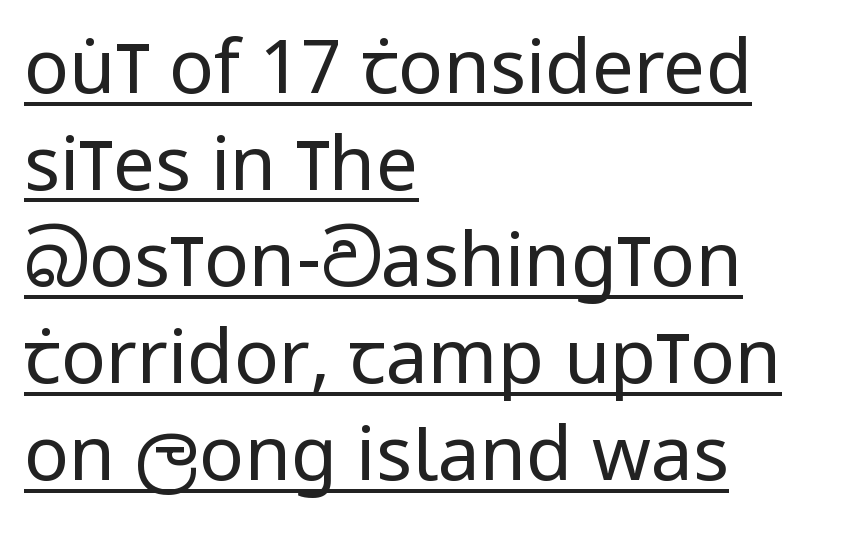
The image shows 75 px regular-weight, condensed sans-serif type, upright; set left-aligned, normal line spacing (1.29x), normal letter spacing, underlined; low stroke contrast and a large x-height.
